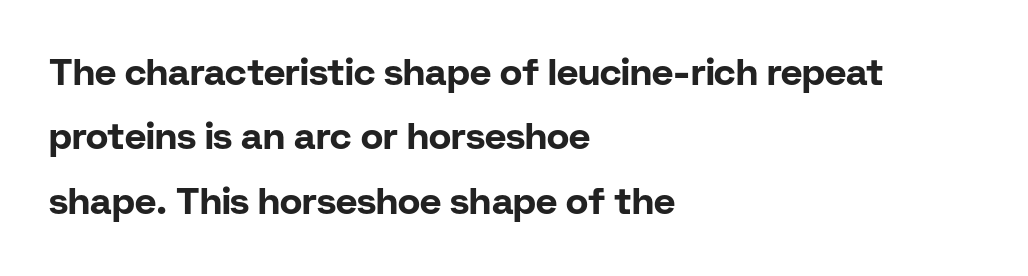
The image shows 37 px bold sans-serif type, upright; set left-aligned, line spacing 1.74x, normal letter spacing, not underlined; low stroke contrast and a medium x-height.
